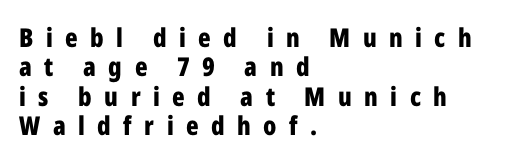
{"italic": "no", "bold": "yes", "underline": "no", "align": "left", "line_spacing": "tight", "line_spacing_ratio": 1.13, "letter_spacing": "wide", "letter_spacing_em": 0.48, "glyph_px": 26}
